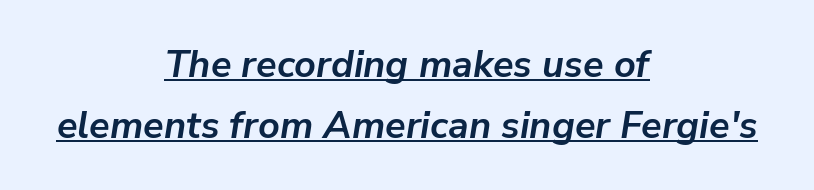
{"italic": "yes", "lean": "right", "slant_degrees": 9, "bold": "yes", "weight": "semibold", "width": "normal", "stroke_contrast": "low", "x_height": "medium", "monospaced": "no", "underline": "yes", "align": "center", "line_spacing": "normal", "line_spacing_ratio": 1.6, "letter_spacing": "normal", "letter_spacing_em": 0.0, "glyph_px": 38}
